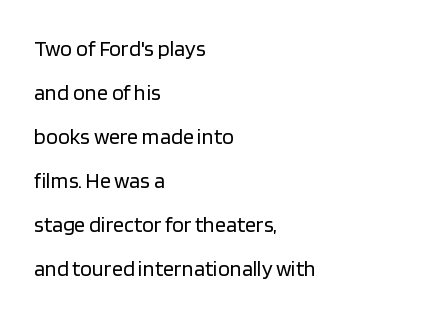
{"italic": "no", "bold": "no", "underline": "no", "align": "left", "line_spacing": "loose", "line_spacing_ratio": 2.0, "letter_spacing": "normal", "letter_spacing_em": 0.0, "glyph_px": 22}
